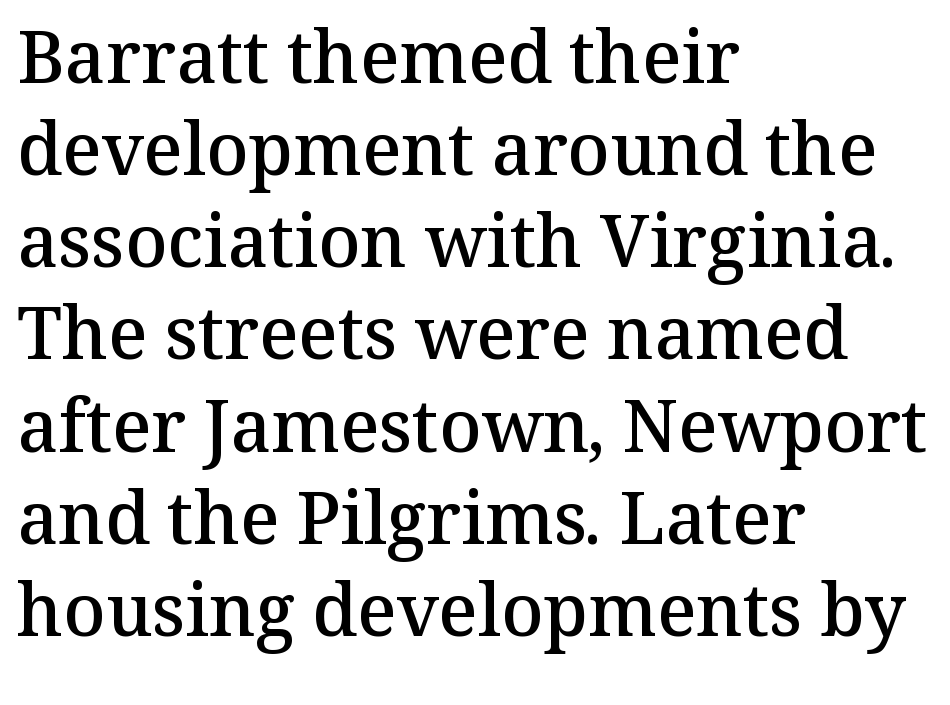
The vertical gap from one line to the next is medium. These lines are set flush left with a ragged right edge. Designer's note — italics off, roman on. A typesetter would label this face a serif.
